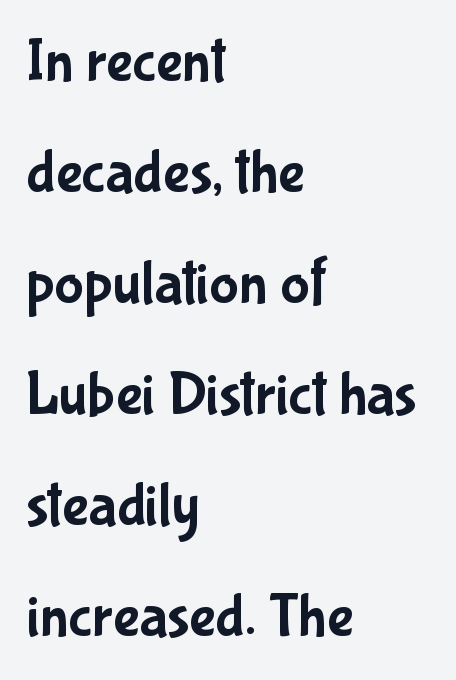
{"serif": "no", "italic": "no", "width": "condensed", "stroke_contrast": "low", "x_height": "medium", "monospaced": "no", "underline": "no", "align": "left", "line_spacing_ratio": 1.79, "letter_spacing": "normal", "letter_spacing_em": 0.0, "glyph_px": 62}
